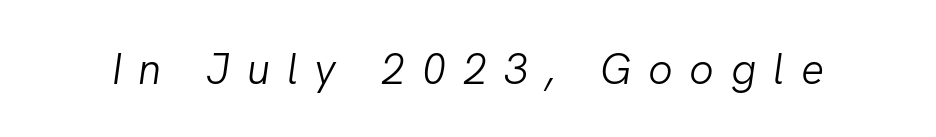
The image shows 43 px light type, italic (leaning right); set unusually wide letter spacing (+0.39 em), not underlined; low stroke contrast and a medium x-height.
